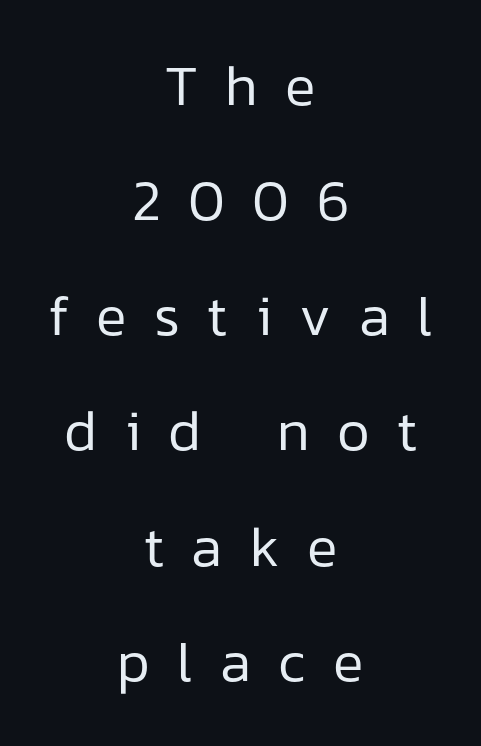
Do the characters align in a grid? No, the font is proportional. Type without underlining. Are there feet on the stems? There aren't — it's a sans. Compared with typical paragraphs, the rows here are farther apart. It's the straight-up-and-down kind of type. The line texture is sparse and dotted thanks to wide tracking.
